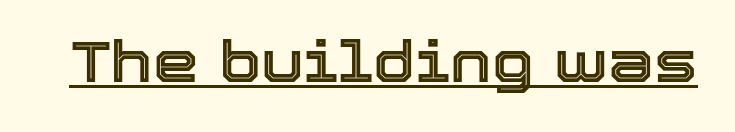
The image shows 58 px text type, upright; set normal letter spacing, underlined; a medium x-height.
